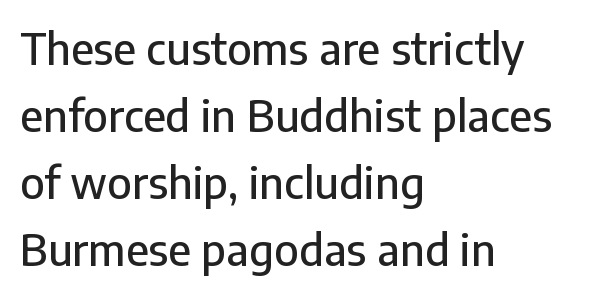
Q: Is the text italic (slanted)? A: No, it is upright.
Q: Is the typeface a serif or a sans-serif typeface? A: Sans-serif.
Q: Is the text underlined? A: No.
Q: How is the paragraph aligned? A: Left-aligned.
Q: Is the spacing between letters normal or unusually wide? A: Normal.
Q: Is the spacing between lines tight, normal or loose? A: Normal.
Q: Width (condensed, normal, or wide)? A: Normal.
Q: Stroke contrast? A: Low.
Q: x-height? A: Medium.
Q: Monospaced? A: No.
